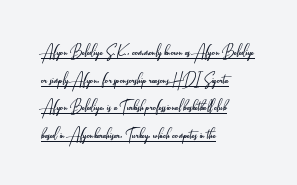
The strokes carry an ordinary text weight at most. In CSS terms this would be text-align: left. The letters sit at their default tracking, neither squeezed nor spread.
